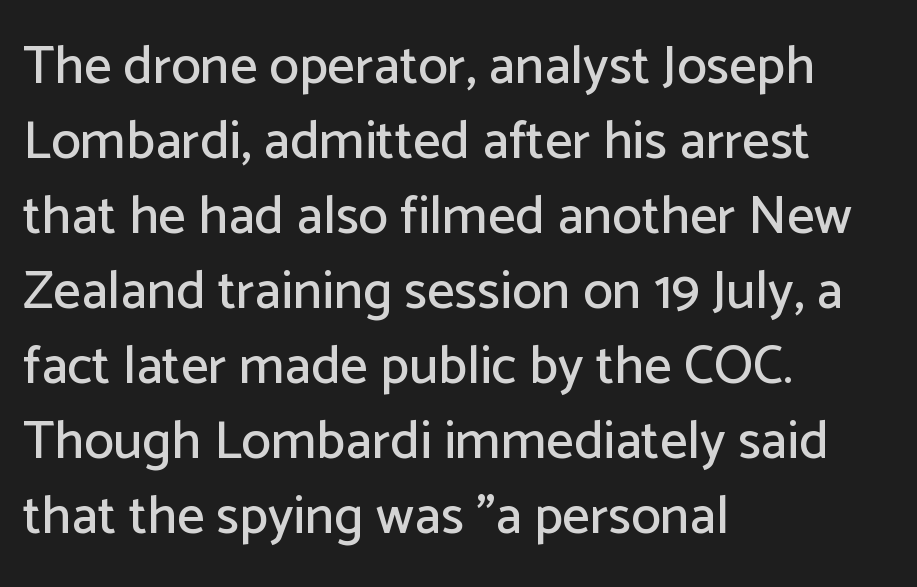
{"serif": "no", "italic": "no", "width": "normal", "stroke_contrast": "low", "x_height": "medium", "monospaced": "no", "underline": "no", "align": "left", "line_spacing": "normal", "line_spacing_ratio": 1.39, "letter_spacing": "normal", "letter_spacing_em": 0.0, "glyph_px": 54}
